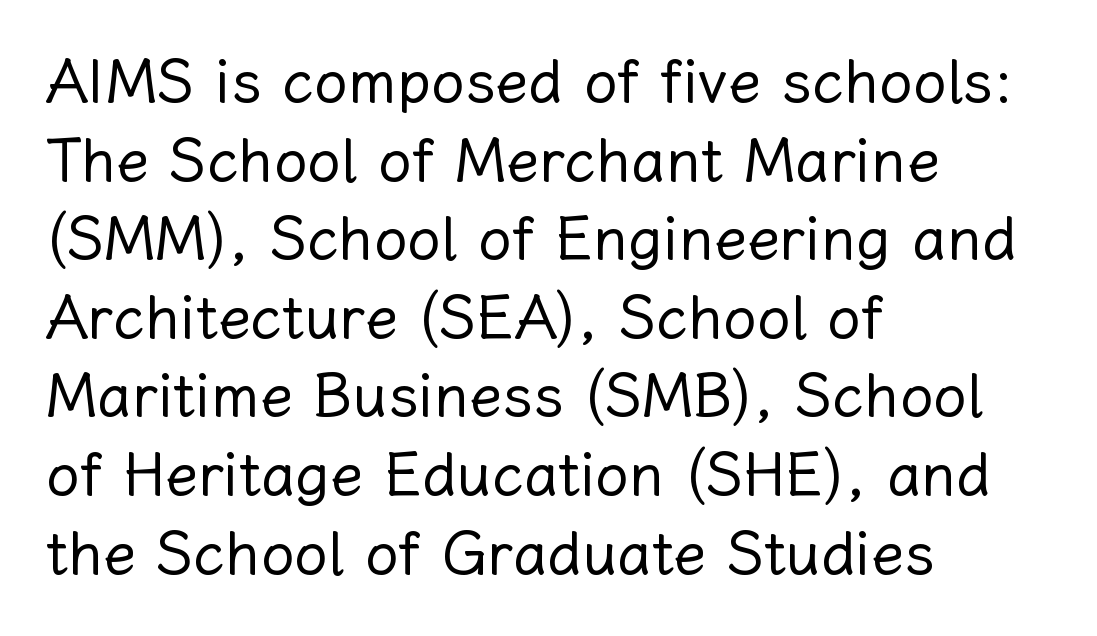
The image shows 60 px regular-weight type, upright; set left-aligned, normal line spacing (1.31x), normal letter spacing, not underlined; low stroke contrast and a medium x-height.
